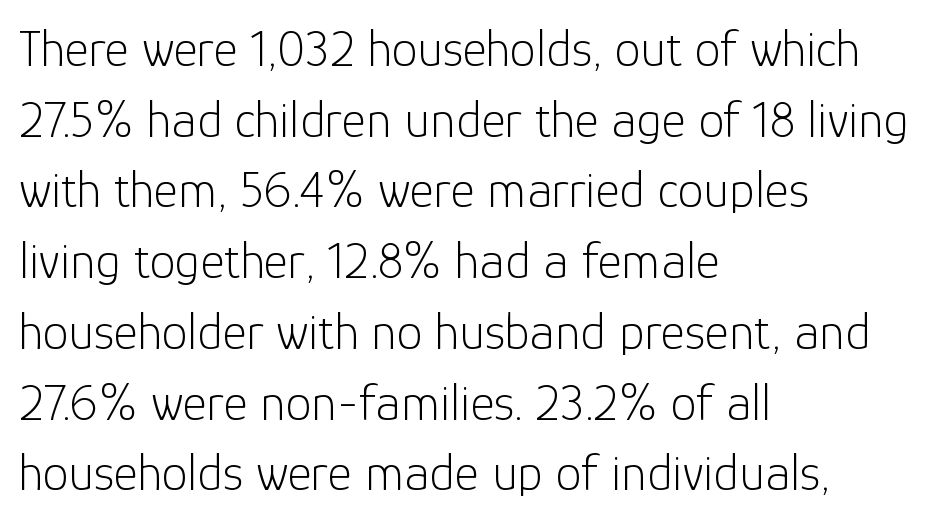
Q: Is the text bold? A: No.
Q: Is the text italic (slanted)? A: No, it is upright.
Q: Is the typeface a serif or a sans-serif typeface? A: Sans-serif.
Q: Is the text underlined? A: No.
Q: How is the paragraph aligned? A: Left-aligned.
Q: Is the spacing between letters normal or unusually wide? A: Normal.
Q: Is the spacing between lines tight, normal or loose? A: Normal.
Q: Width (condensed, normal, or wide)? A: Normal.
Q: Stroke contrast? A: Low.
Q: x-height? A: Medium.
Q: Monospaced? A: No.
